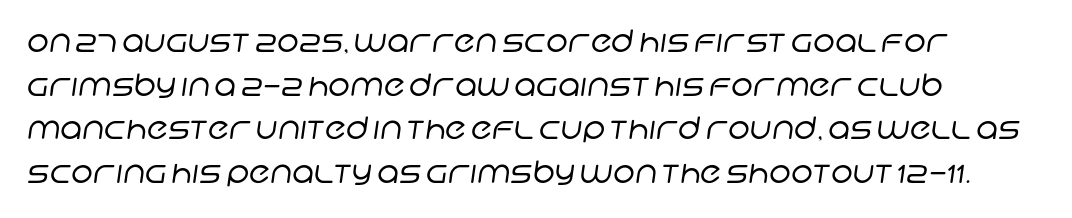
Q: Is the text bold? A: No.
Q: Is the typeface a serif or a sans-serif typeface? A: Sans-serif.
Q: Is the text underlined? A: No.
Q: How is the paragraph aligned? A: Left-aligned.
Q: Is the spacing between letters normal or unusually wide? A: Normal.
Q: Is the spacing between lines tight, normal or loose? A: Normal.
Q: Width (condensed, normal, or wide)? A: Normal.
Q: Stroke contrast? A: Low.
Q: x-height? A: Large.
Q: Monospaced? A: No.
